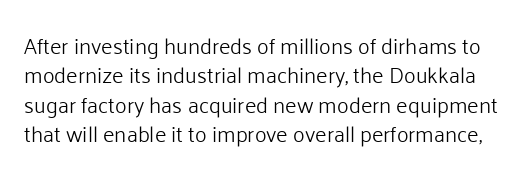
Vertical strokes here are truly vertical. The gaps between neighbouring characters are ordinary and unremarkable. Is the type heavy? It reads as light-to-regular instead. The passage shown stacks its lines at a standard gap. Letters rest on an invisible, unmarked baseline.
